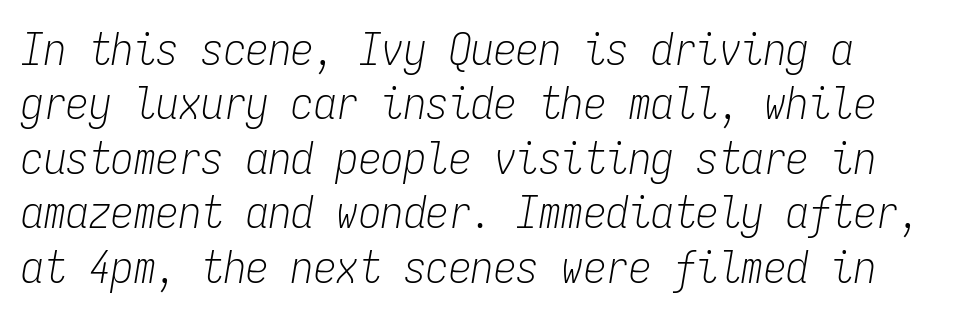
The image shows 45 px light, condensed type, italic (leaning right), monospaced; set line spacing 1.21x, normal letter spacing, not underlined; low stroke contrast and a medium x-height.
